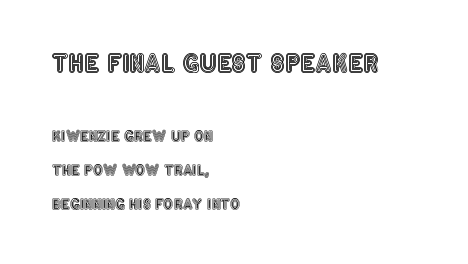
The image shows 24 px text type, upright; set left-aligned, loose line spacing (2.41x), normal letter spacing, not underlined; the first (top) block is 1.71x larger.
